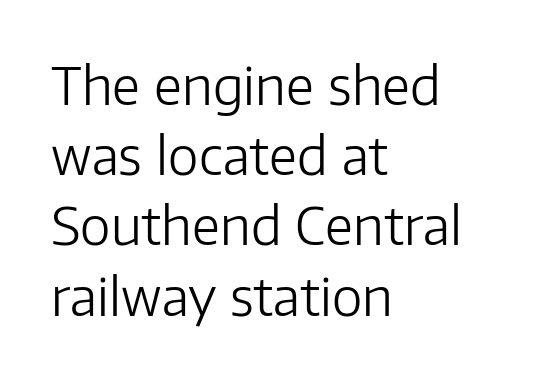
The image shows 52 px light sans-serif type, upright; set left-aligned, normal line spacing (1.35x), normal letter spacing, not underlined; low stroke contrast and a medium x-height.
